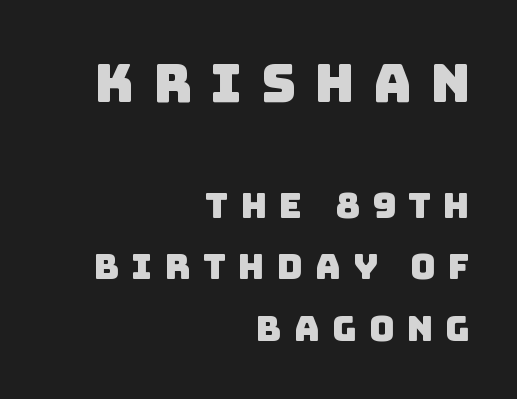
The image shows 53 px sans-serif type; set right-aligned, line spacing 1.75x, unusually wide letter spacing (+0.35 em), not underlined; the first (top) block is 1.51x larger; low stroke contrast and a large x-height.
